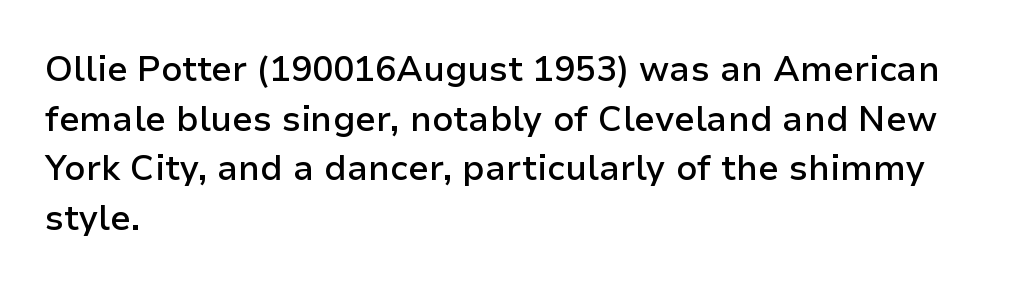
Q: Is the text bold? A: Semi-bold.
Q: Is the text italic (slanted)? A: No, it is upright.
Q: Is the typeface a serif or a sans-serif typeface? A: Sans-serif.
Q: Is the text underlined? A: No.
Q: How is the paragraph aligned? A: Left-aligned.
Q: Is the spacing between letters normal or unusually wide? A: Normal.
Q: Is the spacing between lines tight, normal or loose? A: Normal.
Q: Width (condensed, normal, or wide)? A: Normal.
Q: Stroke contrast? A: Low.
Q: x-height? A: Medium.
Q: Monospaced? A: No.
